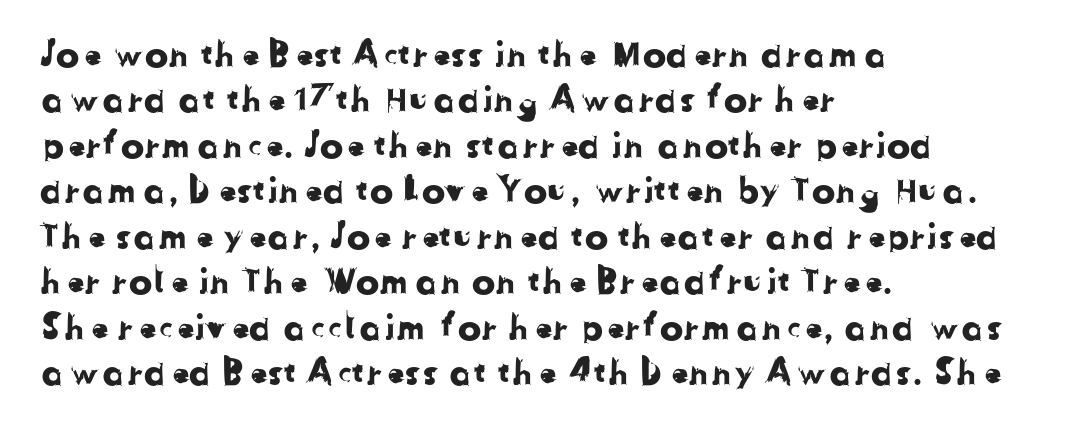
Unlike a traditional serif, this face leaves its strokes unadorned. Interline gaps are of average width in this sample. The paragraph shown leans on its left margin. Between one letter and the next there's only the usual sliver of space. The face used here is proportionally spaced, like ordinary book or web type.
